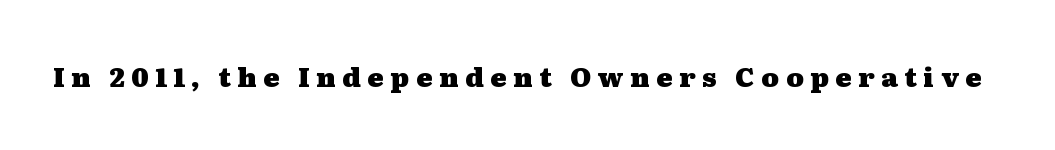
The image shows 27 px bold type, upright; set unusually wide letter spacing (+0.24 em), not underlined.
